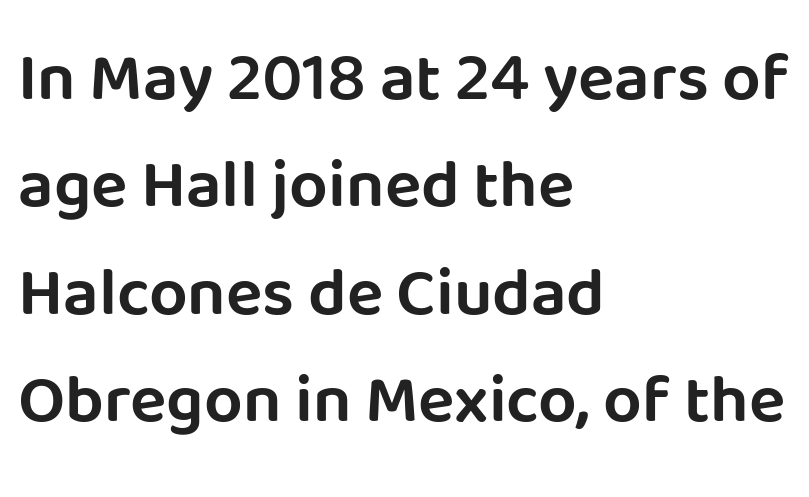
This sample keeps an unexceptional amount of space between lines. What stands out about the letter spacing? Nothing — it is the standard amount. Grotesque or geometric, the face here clearly has no serifs. These lines are rendered in a variable-pitch font. Visually the block forms a straight wall on the left and a jagged coastline on the right.
